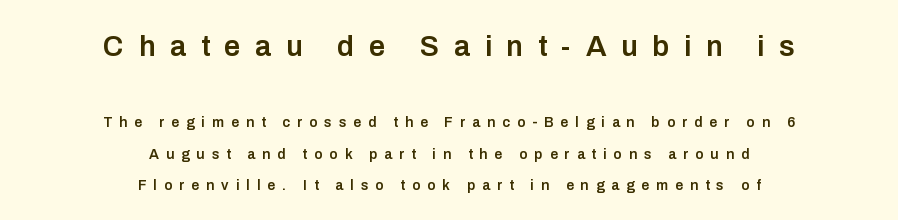
Posture: vertical. This sample is center-justified, so both line endings float freely. One glance says open: line gaps are wider than usual. Scale decreases going downward across the two blocks. The text was rendered using a sans face with plain stroke endings. Has an underline been added? It has not.
